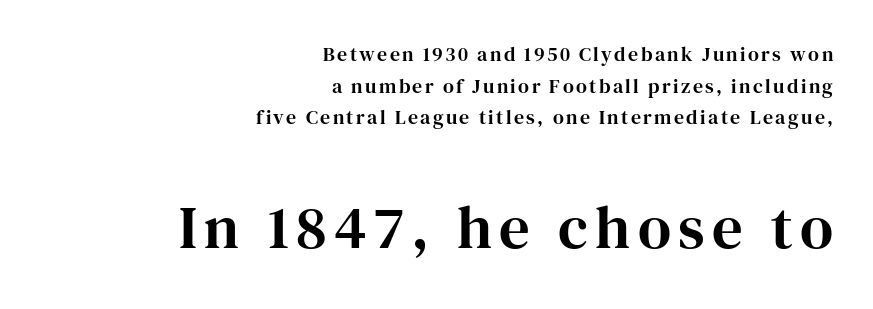
Q: Is the text italic (slanted)? A: No, it is upright.
Q: Is the typeface a serif or a sans-serif typeface? A: Serif.
Q: Is the text underlined? A: No.
Q: How is the paragraph aligned? A: Right-aligned.
Q: Is the spacing between lines tight, normal or loose? A: Normal.
Q: Which block of text is set in a larger size, the first (top) or the second (bottom)? A: The second (bottom) one.
Q: Width (condensed, normal, or wide)? A: Normal.
Q: Stroke contrast? A: High.
Q: x-height? A: Medium.
Q: Monospaced? A: No.
